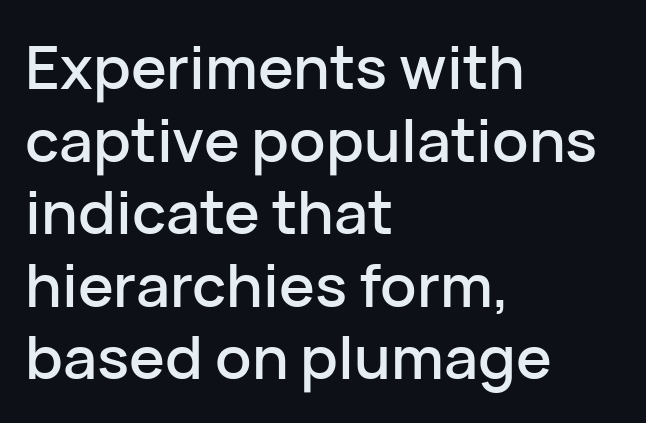
Q: Is the text italic (slanted)? A: No, it is upright.
Q: Is the typeface a serif or a sans-serif typeface? A: Sans-serif.
Q: Is the text underlined? A: No.
Q: How is the paragraph aligned? A: Left-aligned.
Q: Is the spacing between letters normal or unusually wide? A: Normal.
Q: Width (condensed, normal, or wide)? A: Normal.
Q: Stroke contrast? A: Low.
Q: x-height? A: Medium.
Q: Monospaced? A: No.
